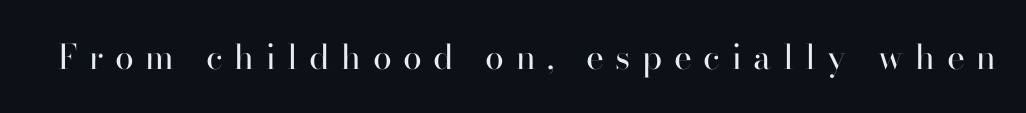
These lines are rendered in a variable-pitch font. Is this a sans? No — the strokes have serifs. Underline: absent. The font's upright variant was chosen for this text. Short note: letters widely spaced. The strokes are not fattened; the text isn't bold.
